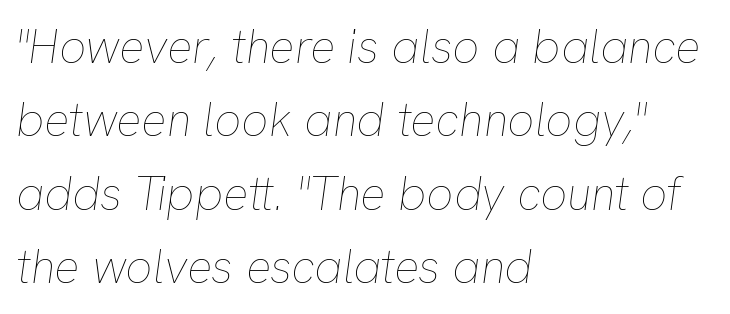
The image shows 47 px thin type, italic (leaning right); set left-aligned, normal line spacing (1.56x), normal letter spacing, not underlined; low stroke contrast and a medium x-height.
